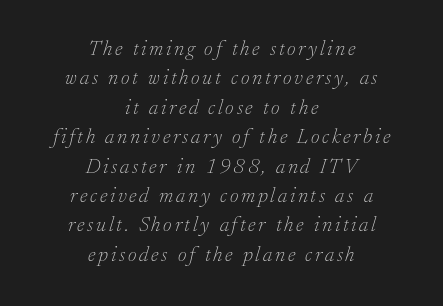
The image shows 21 px text type, italic (leaning right); set centered, normal line spacing (1.4x), not underlined.
